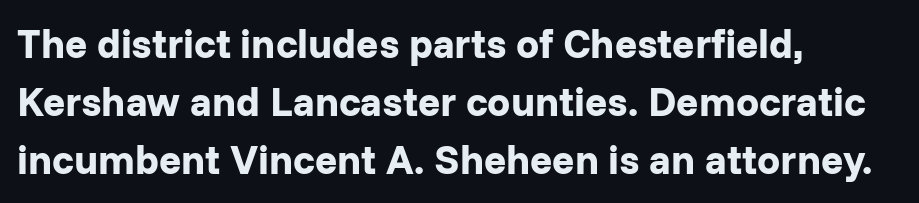
{"serif": "no", "italic": "no", "bold": "yes", "weight": "bold", "width": "normal", "stroke_contrast": "low", "x_height": "medium", "monospaced": "no", "underline": "no", "align": "left", "line_spacing": "normal", "line_spacing_ratio": 1.42, "letter_spacing": "normal", "letter_spacing_em": 0.0, "glyph_px": 41}
